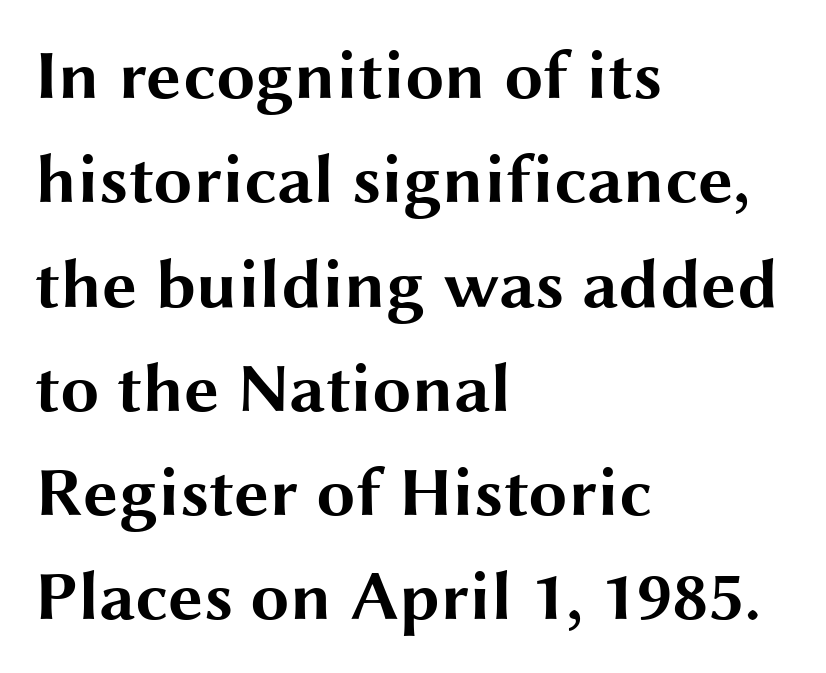
Letters rest on an invisible, unmarked baseline. Line spacing here is normal. Is this a fixed-width face? No — the glyphs have proportional, varying widths. This is heavy type, rendered in bold. Compared with typical body copy, the letter spacing here is the same.
